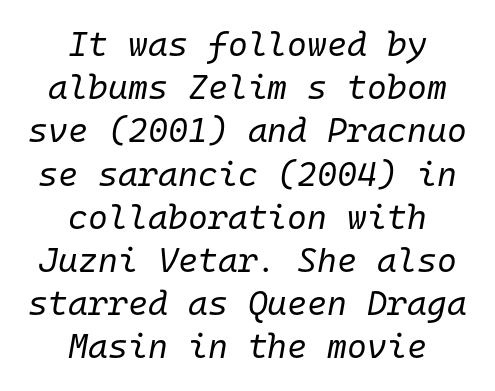
Q: Is the text bold? A: No.
Q: Is the text italic (slanted)? A: Yes, it leans right by about 10 degrees.
Q: Is the text underlined? A: No.
Q: How is the paragraph aligned? A: Centered.
Q: Is the spacing between letters normal or unusually wide? A: Normal.
Q: Is the spacing between lines tight, normal or loose? A: Normal.
Q: Width (condensed, normal, or wide)? A: Normal.
Q: Stroke contrast? A: Low.
Q: x-height? A: Medium.
Q: Monospaced? A: Yes.
